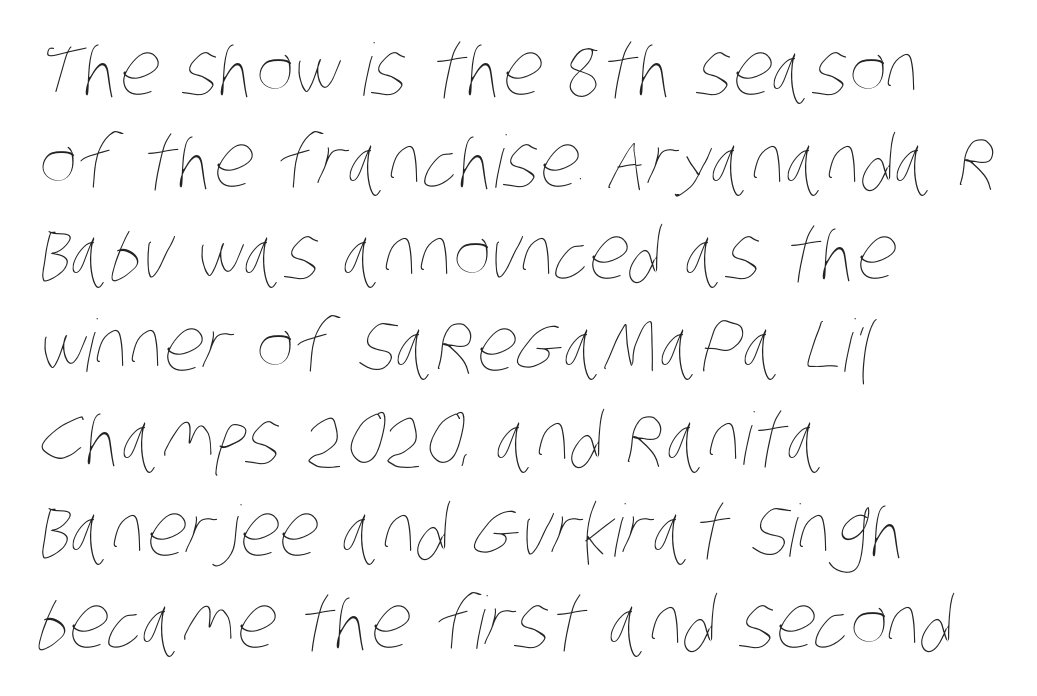
There is no visible air inserted between adjacent glyphs. The text block is weighted toward the left margin, trailing off unevenly rightward. Whoever set this chose a conventional vertical rhythm. Unbolded letterforms with no extra heft. The space beneath each line is pristine and unruled.
